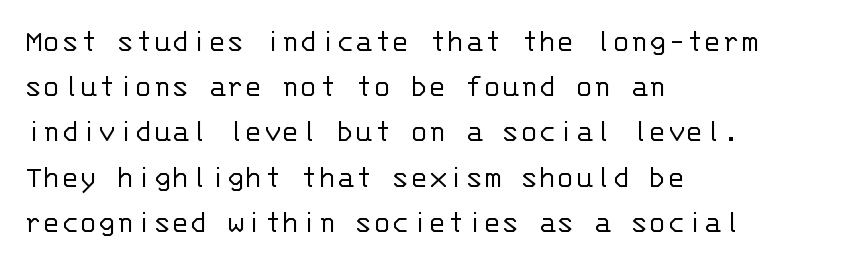
{"serif": "no", "italic": "no", "bold": "no", "weight": "light", "width": "normal", "stroke_contrast": "low", "x_height": "large", "monospaced": "yes", "underline": "no", "align": "left", "line_spacing": "normal", "line_spacing_ratio": 1.33, "letter_spacing": "normal", "letter_spacing_em": 0.0, "glyph_px": 34}
